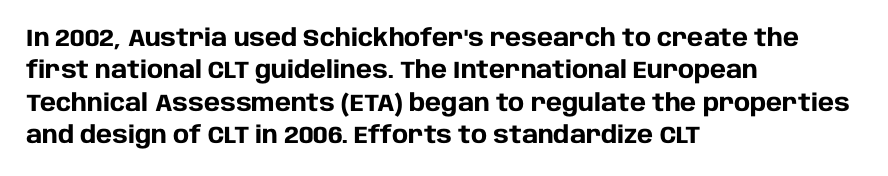
Whoever set this chose a conventional vertical rhythm. Emphasis by weight is at full strength: bold. The setting favours the left margin, as ordinary paragraphs usually do. Glance below the letters and you will spot only blank space. Rendered with straight, roman letterforms.
